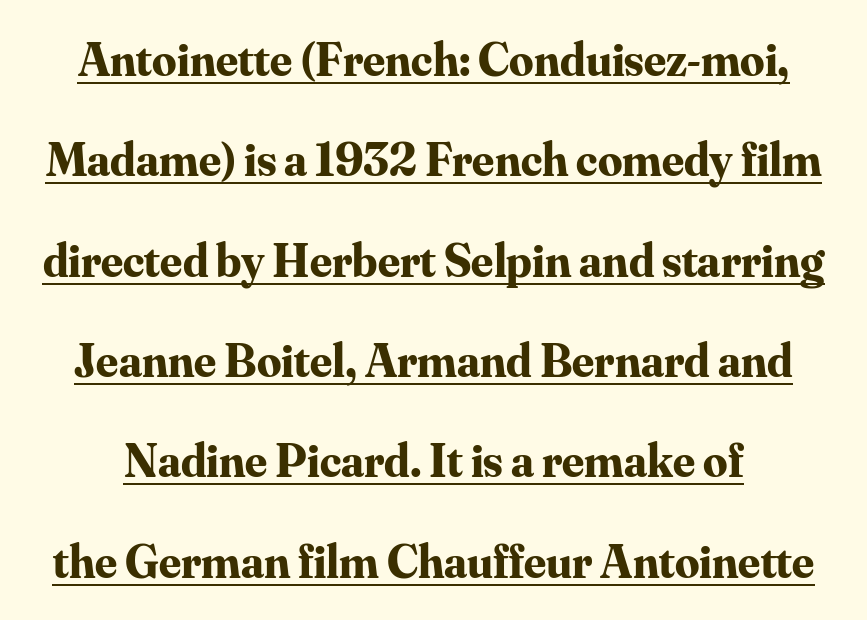
Notice how the stems are strictly vertical — no italics here. Regarding leading, the lines here are spaced well apart. This is heavy type, rendered in bold. These lines keep a tight, regular rhythm from letter to letter. This sample carries an underscore along the baseline area. Do the characters align in a grid? No, the font is proportional.
